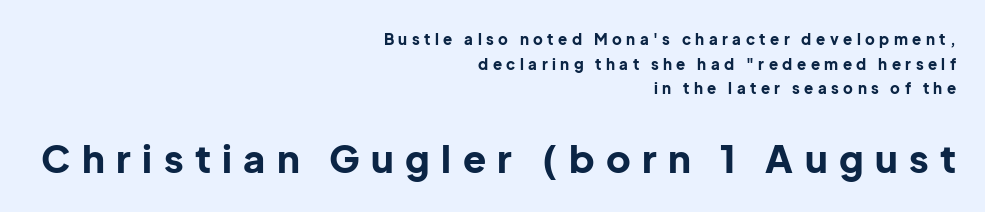
Q: Is the text bold? A: Yes.
Q: Is the text italic (slanted)? A: No, it is upright.
Q: Is the typeface a serif or a sans-serif typeface? A: Sans-serif.
Q: Is the text underlined? A: No.
Q: How is the paragraph aligned? A: Right-aligned.
Q: Is the spacing between letters normal or unusually wide? A: Unusually wide.
Q: Is the spacing between lines tight, normal or loose? A: Normal.
Q: Which block of text is set in a larger size, the first (top) or the second (bottom)? A: The second (bottom) one.
Q: Width (condensed, normal, or wide)? A: Normal.
Q: Stroke contrast? A: Low.
Q: x-height? A: Medium.
Q: Monospaced? A: No.
